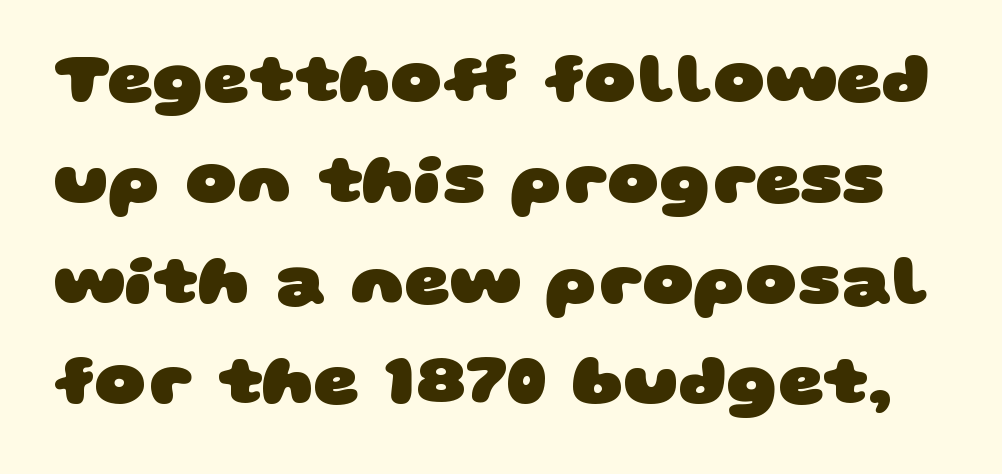
Summary of vertical rhythm: regular, with standard interline spacing. Is this a fixed-width face? No — the glyphs have proportional, varying widths. Is the letter spacing exaggerated? No — it looks like the ordinary default. These lines are composed in type without serifs. The font is running at its bold setting.
